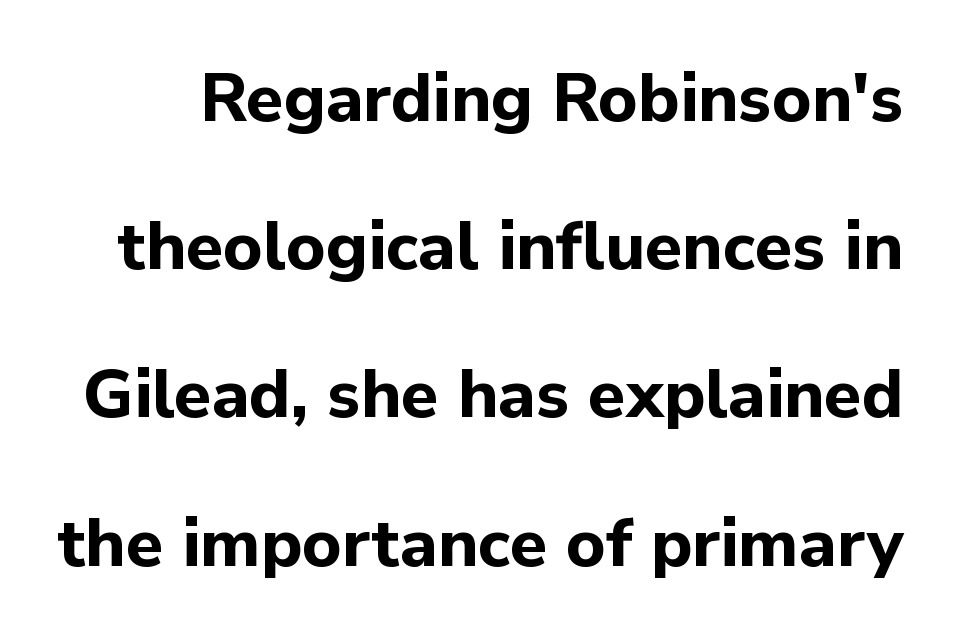
Q: Is the text bold? A: Yes.
Q: Is the text italic (slanted)? A: No, it is upright.
Q: Is the typeface a serif or a sans-serif typeface? A: Sans-serif.
Q: Is the text underlined? A: No.
Q: Is the spacing between letters normal or unusually wide? A: Normal.
Q: Is the spacing between lines tight, normal or loose? A: Loose.
Q: Width (condensed, normal, or wide)? A: Normal.
Q: Stroke contrast? A: Low.
Q: x-height? A: Medium.
Q: Monospaced? A: No.
